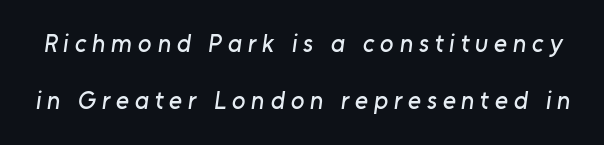
You could only call the tracking loose — the letters float apart. The passage shown stacks its lines with a broad gap. Plain, unruled lines of type.
